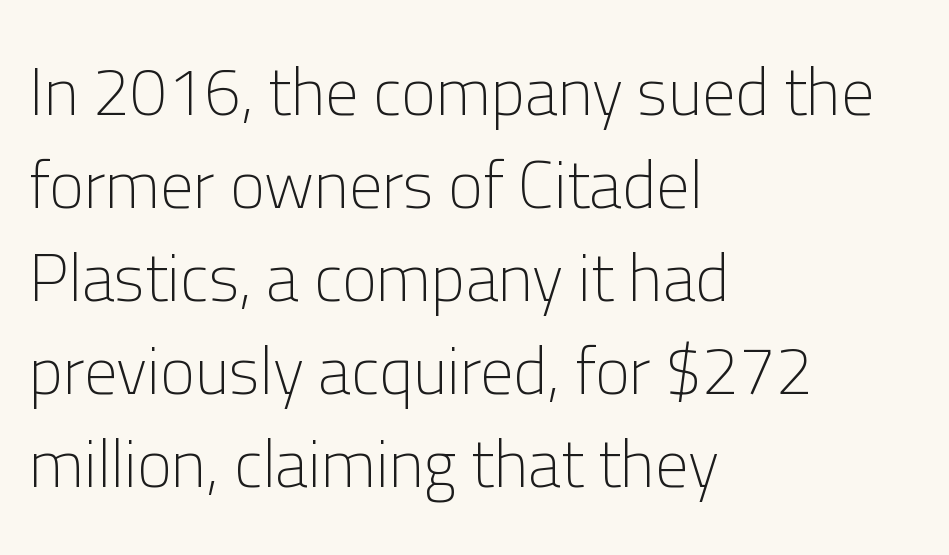
The rendering uses natural spacing where letterforms have individual widths. This rendering uses left alignment, leaving the right contour irregular. Nobody drew a line under any word here. If you measured baseline to baseline, you'd find a middling distance. Do the letters lean? They stand straight. Each stroke keeps to a modest, everyday thickness or less.
